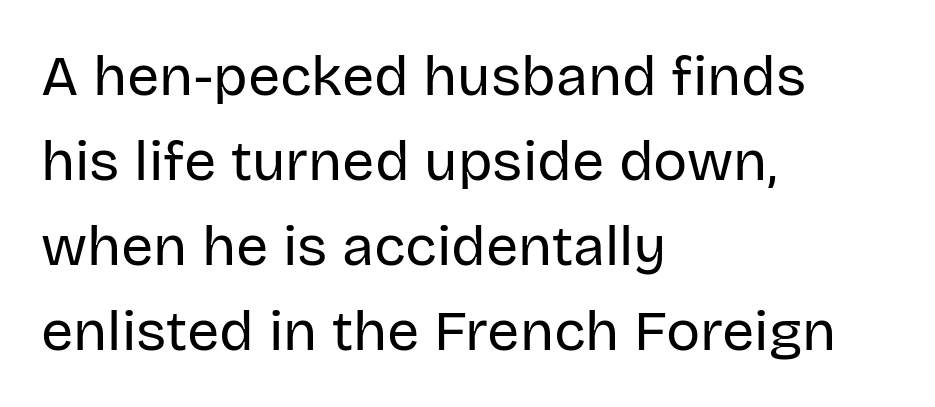
Q: Is the text bold? A: No.
Q: Is the text italic (slanted)? A: No, it is upright.
Q: Is the typeface a serif or a sans-serif typeface? A: Sans-serif.
Q: Is the text underlined? A: No.
Q: How is the paragraph aligned? A: Left-aligned.
Q: Is the spacing between letters normal or unusually wide? A: Normal.
Q: Is the spacing between lines tight, normal or loose? A: Normal.
Q: Width (condensed, normal, or wide)? A: Normal.
Q: Stroke contrast? A: Low.
Q: x-height? A: Large.
Q: Monospaced? A: No.
